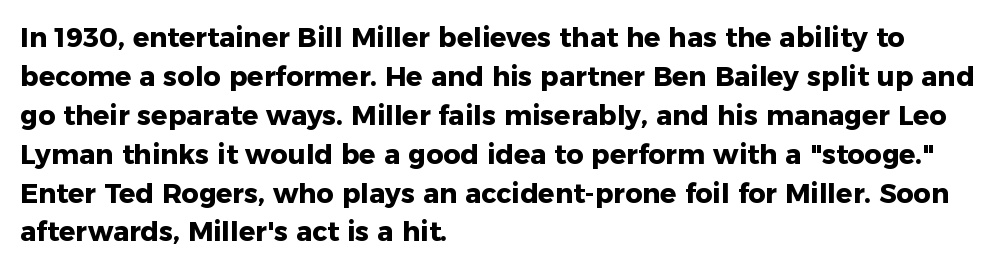
Q: Is the text bold? A: Yes.
Q: Is the text italic (slanted)? A: No, it is upright.
Q: Is the text underlined? A: No.
Q: How is the paragraph aligned? A: Left-aligned.
Q: Is the spacing between letters normal or unusually wide? A: Normal.
Q: Is the spacing between lines tight, normal or loose? A: Normal.
